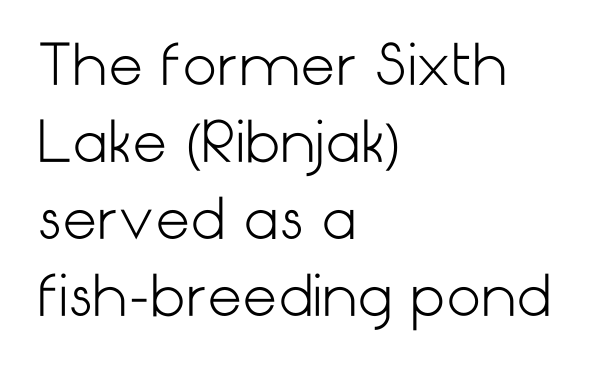
The image shows 55 px light sans-serif type, upright; set left-aligned, normal line spacing (1.4x), normal letter spacing, not underlined; low stroke contrast and a medium x-height.
